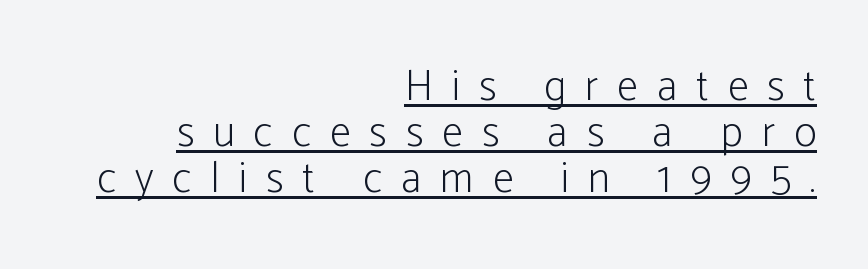
Underlining? Definitely there. Is this a fixed-width face? No — the glyphs have proportional, varying widths. Is this a heavy cut? Hardly; it is regular or lighter. The gaps between neighbouring characters are conspicuously large. Tall strokes in this sample are plumb rather than angled. The line-height multiplier appears low, near solid setting.
